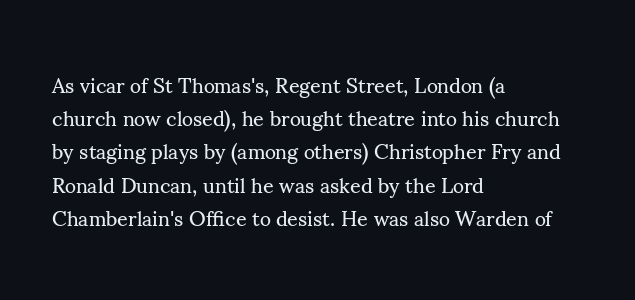
Q: Is the text bold? A: No.
Q: Is the text italic (slanted)? A: No, it is upright.
Q: Is the text underlined? A: No.
Q: How is the paragraph aligned? A: Left-aligned.
Q: Is the spacing between letters normal or unusually wide? A: Normal.
Q: Is the spacing between lines tight, normal or loose? A: Normal.
